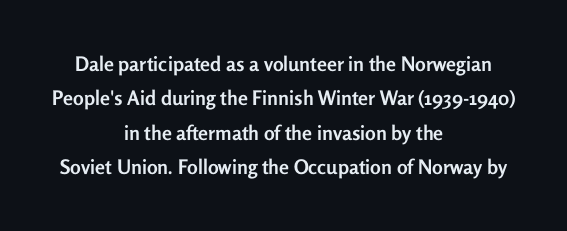
{"italic": "no", "bold": "yes", "underline": "no", "align": "center", "line_spacing_ratio": 1.72, "letter_spacing": "normal", "letter_spacing_em": 0.0, "glyph_px": 20}
